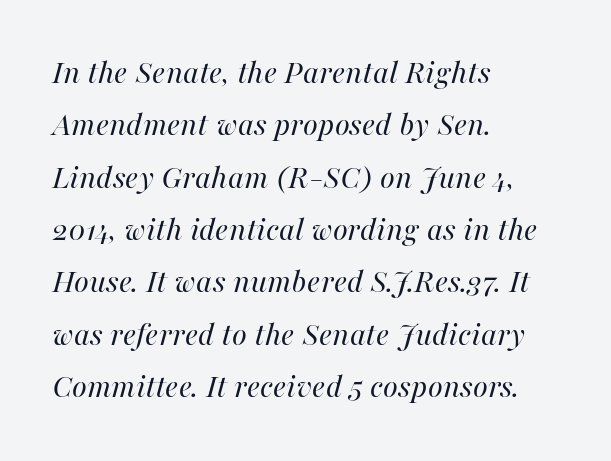
The image shows 34 px regular-weight type, italic (leaning right); set left-aligned, normal line spacing (1.54x), normal letter spacing, not underlined; high stroke contrast and a medium x-height.
